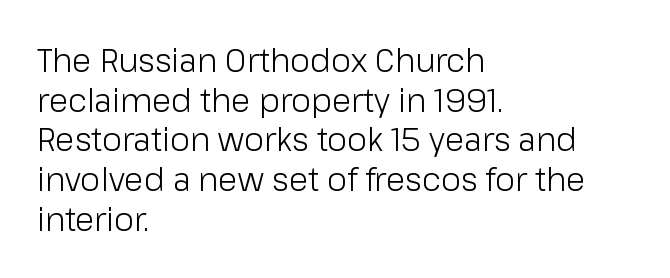
Q: Is the text bold? A: No.
Q: Is the text italic (slanted)? A: No, it is upright.
Q: Is the typeface a serif or a sans-serif typeface? A: Sans-serif.
Q: Is the text underlined? A: No.
Q: How is the paragraph aligned? A: Left-aligned.
Q: Is the spacing between letters normal or unusually wide? A: Normal.
Q: Width (condensed, normal, or wide)? A: Normal.
Q: Stroke contrast? A: Low.
Q: x-height? A: Medium.
Q: Monospaced? A: No.
